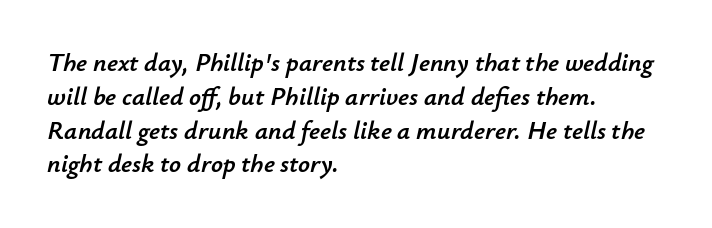
Q: Is the text italic (slanted)? A: Yes, it leans right by about 12 degrees.
Q: Is the text underlined? A: No.
Q: How is the paragraph aligned? A: Left-aligned.
Q: Is the spacing between letters normal or unusually wide? A: Normal.
Q: Is the spacing between lines tight, normal or loose? A: Normal.
